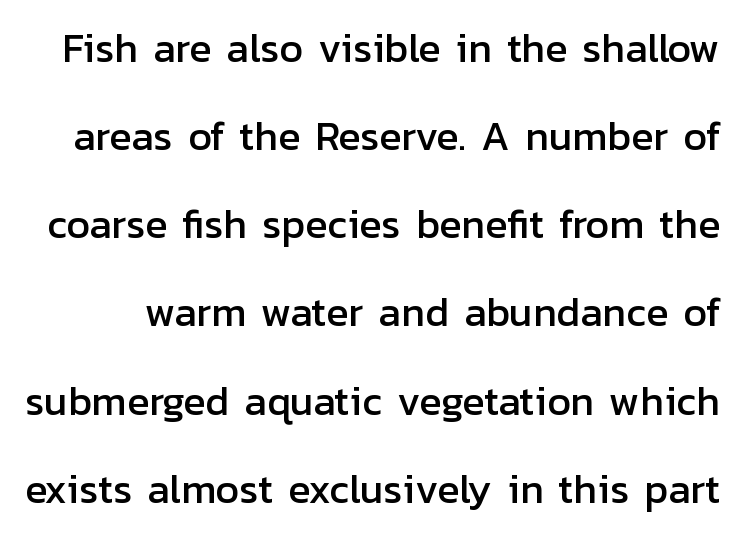
{"serif": "no", "italic": "no", "width": "normal", "stroke_contrast": "low", "x_height": "medium", "monospaced": "no", "underline": "no", "line_spacing": "loose", "line_spacing_ratio": 2.15, "letter_spacing": "normal", "letter_spacing_em": 0.0, "glyph_px": 41}
